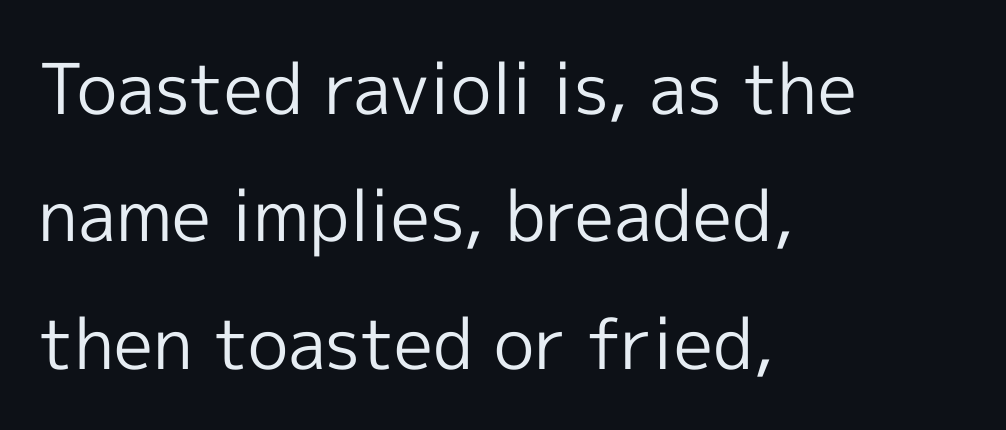
{"serif": "no", "italic": "no", "bold": "no", "weight": "regular", "width": "normal", "x_height": "medium", "monospaced": "no", "underline": "no", "align": "left", "line_spacing_ratio": 1.82, "letter_spacing": "normal", "letter_spacing_em": 0.0, "glyph_px": 70}
